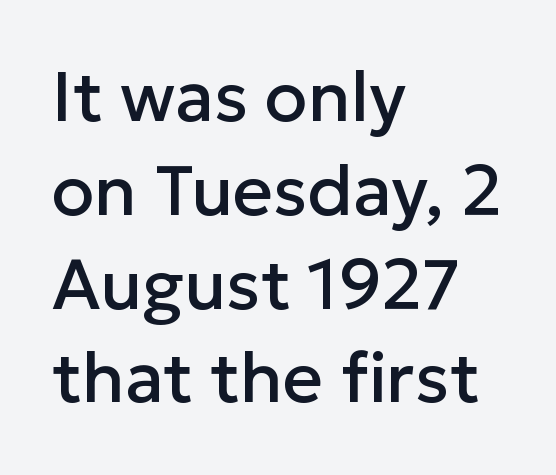
These lines stack with their left ends in a neat column. The space beneath each line is pristine and unruled. Italic: no, the glyphs are upright roman. Letter spacing: default.
